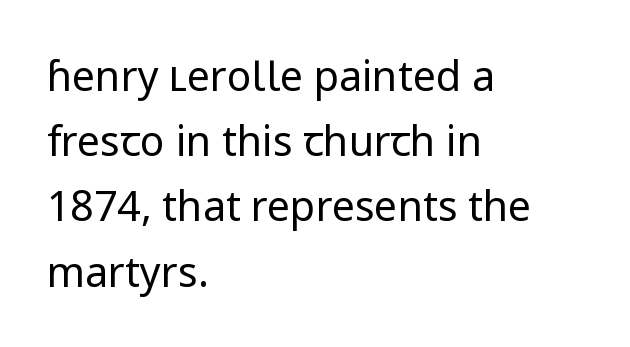
{"serif": "no", "italic": "no", "bold": "no", "weight": "regular", "width": "normal", "stroke_contrast": "low", "x_height": "medium", "monospaced": "no", "underline": "no", "align": "left", "line_spacing": "normal", "line_spacing_ratio": 1.59, "letter_spacing": "normal", "letter_spacing_em": 0.0, "glyph_px": 41}
